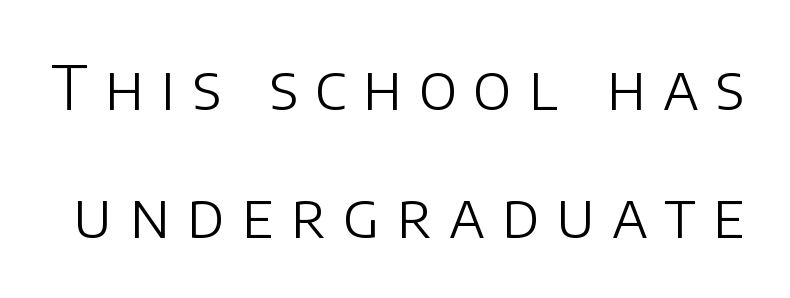
Q: Is the text bold? A: No.
Q: Is the text italic (slanted)? A: No, it is upright.
Q: Is the typeface a serif or a sans-serif typeface? A: Sans-serif.
Q: Is the text underlined? A: No.
Q: Is the spacing between letters normal or unusually wide? A: Unusually wide.
Q: Is the spacing between lines tight, normal or loose? A: Loose.
Q: Width (condensed, normal, or wide)? A: Normal.
Q: Stroke contrast? A: Low.
Q: x-height? A: Large.
Q: Monospaced? A: No.
